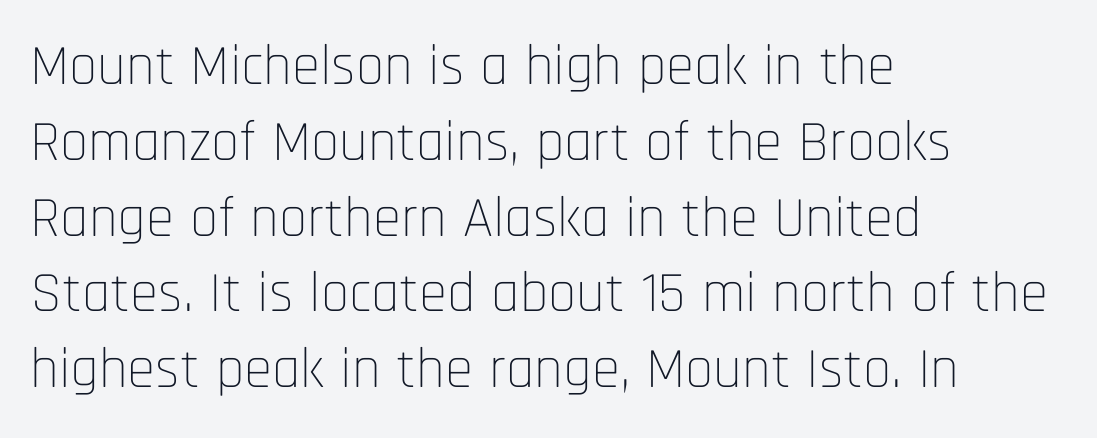
Ordinary non-slanted type is in use. Does extra space separate the letters? No, they use regular spacing. Compared with typical paragraphs, the rows here are spaced about the same. Note the varied advance widths — an 'i' is clearly narrower than an 'm'. Weight: regular or lighter.
